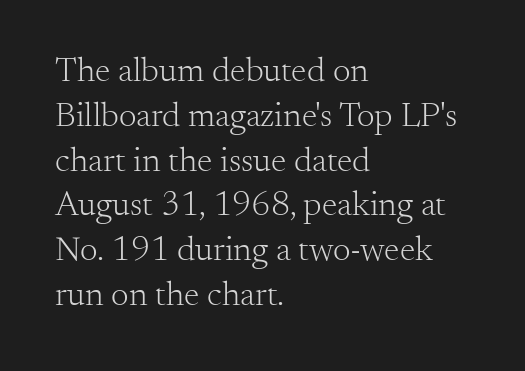
Is the type heavy? It reads as light-to-regular instead. The typeface chosen for these lines features serifs. Bare-footed words on every line. The vertical gap from one line to the next is medium.
